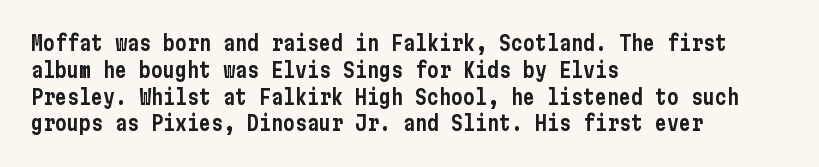
Q: Is the text italic (slanted)? A: No, it is upright.
Q: Is the text underlined? A: No.
Q: How is the paragraph aligned? A: Left-aligned.
Q: Is the spacing between letters normal or unusually wide? A: Normal.
Q: Is the spacing between lines tight, normal or loose? A: Normal.
